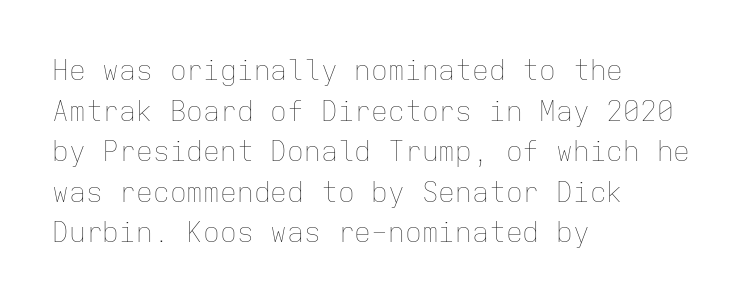
The ragged edge is on the right, which tells us the setting is flush left. In terms of leading, this rendering sits right in the middle. Clear beneath every line of the passage. These lines keep a tight, regular rhythm from letter to letter. Think of a typewriter: that constant character pitch is what you see here.
